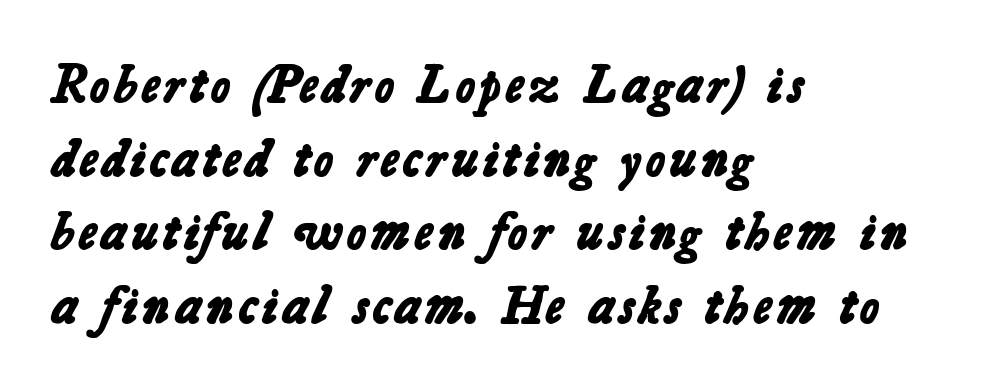
Honestly, the letter spacing is just normal — you wouldn't notice it. Looks like regular typesetting: each glyph gets only the width it needs. Does the leading feel generous? No, just average. As a designer I'd log this as weight 700, bold.
